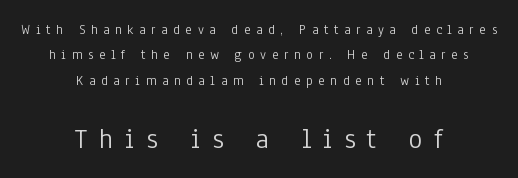
{"serif": "no", "italic": "no", "bold": "no", "weight": "light", "width": "condensed", "stroke_contrast": "low", "x_height": "medium", "monospaced": "no", "underline": "no", "align": "center", "line_spacing_ratio": 1.82, "letter_spacing": "wide", "letter_spacing_em": 0.4, "larger_block": "second", "size_ratio": 2.07, "glyph_px": 29}
